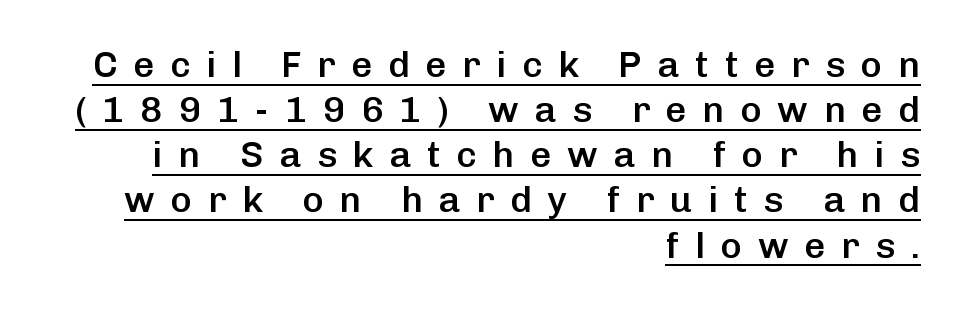
Notice the strokes are somewhat thickened but not fully heavy: this is a semibold. Proportional: the letters do not fall into vertical columns. Reading down the block, your eye finds every line finishing at a fixed right position. Observe the absence of serifs on each vertical stroke in this sample. Short note: letters widely spaced. Posture: upright roman.
